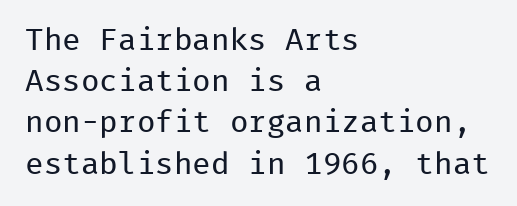
Is this a fixed-width face? Yes — each glyph sits in an identical cell. Reading down the column, the eye jumps a familiar distance to each next line. Examine the stroke ends and you'll find no serifs. The lines in this sample share a left origin and differ only in where they stop.
